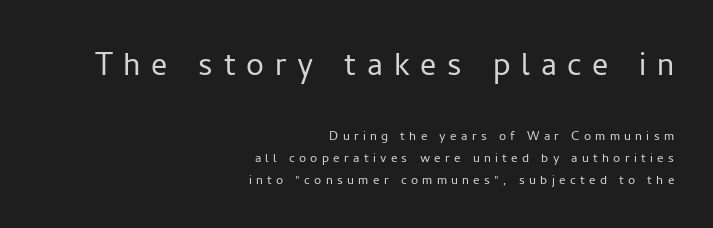
Which chunk is bigger? The first one — the top block dwarfs the bottom. The area under the type is left untouched. Students, observe: this is what conventionally led text looks like. Unlike italic type, these characters show no tilt at all. Classification — sans serif.
